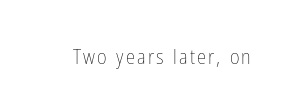
Q: Is the text bold? A: No.
Q: Is the text italic (slanted)? A: No, it is upright.
Q: Is the text underlined? A: No.
